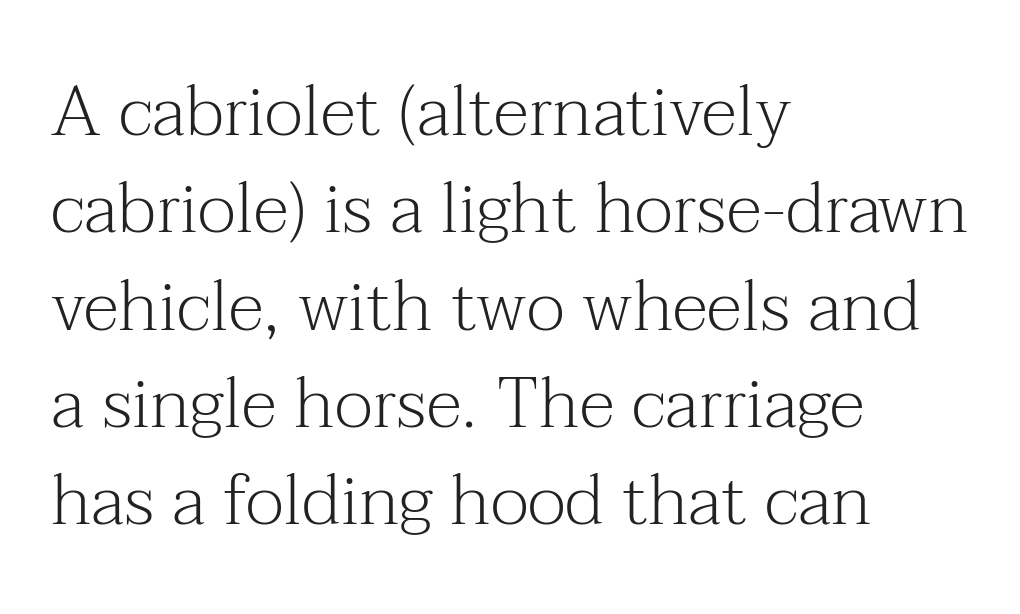
{"serif": "yes", "italic": "no", "bold": "no", "weight": "light", "width": "normal", "stroke_contrast": "medium", "x_height": "medium", "monospaced": "no", "underline": "no", "align": "left", "line_spacing": "normal", "line_spacing_ratio": 1.37, "letter_spacing": "normal", "letter_spacing_em": 0.0, "glyph_px": 71}
